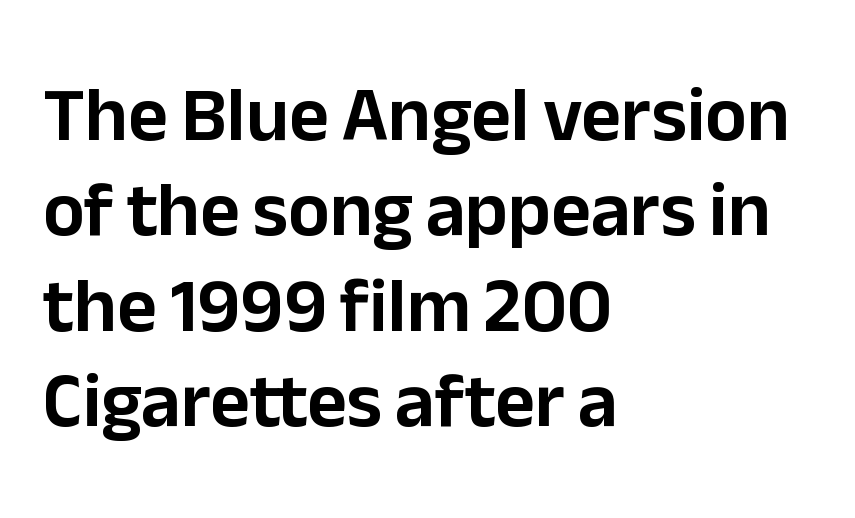
Q: Is the text italic (slanted)? A: No, it is upright.
Q: Is the typeface a serif or a sans-serif typeface? A: Sans-serif.
Q: Is the text underlined? A: No.
Q: How is the paragraph aligned? A: Left-aligned.
Q: Is the spacing between letters normal or unusually wide? A: Normal.
Q: Width (condensed, normal, or wide)? A: Normal.
Q: Stroke contrast? A: Low.
Q: x-height? A: Medium.
Q: Monospaced? A: No.
